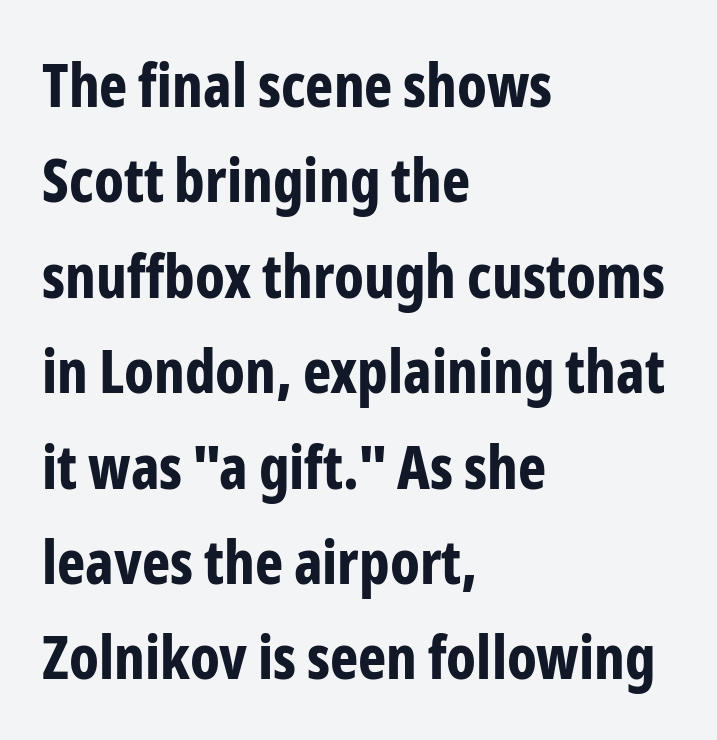
Q: Is the text bold? A: Yes.
Q: Is the text italic (slanted)? A: No, it is upright.
Q: Is the typeface a serif or a sans-serif typeface? A: Sans-serif.
Q: Is the text underlined? A: No.
Q: How is the paragraph aligned? A: Left-aligned.
Q: Is the spacing between letters normal or unusually wide? A: Normal.
Q: Is the spacing between lines tight, normal or loose? A: Normal.
Q: Width (condensed, normal, or wide)? A: Condensed.
Q: Stroke contrast? A: Low.
Q: x-height? A: Medium.
Q: Monospaced? A: No.
